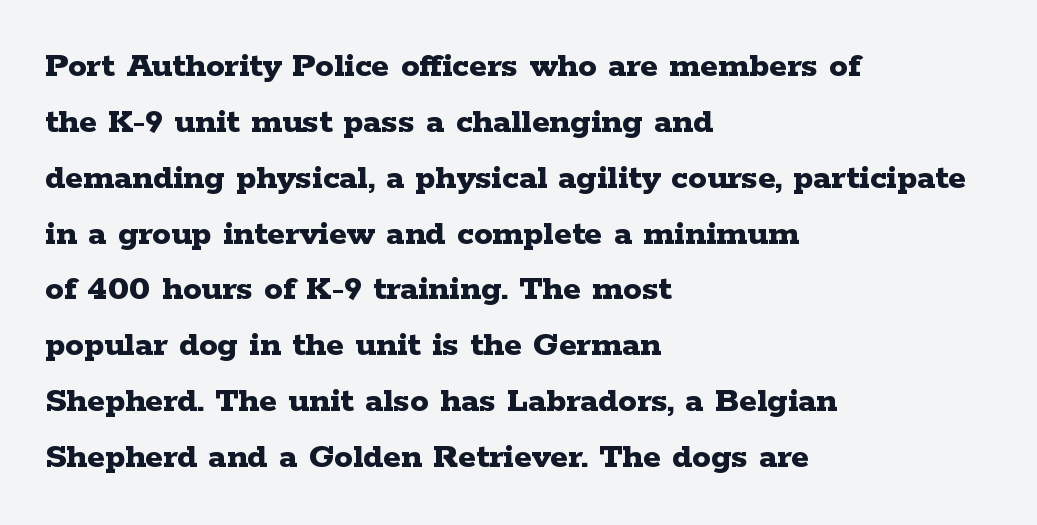
{"serif": "yes", "italic": "no", "bold": "yes", "weight": "bold", "width": "wide", "stroke_contrast": "low", "x_height": "medium", "monospaced": "no", "underline": "no", "align": "left", "line_spacing": "normal", "line_spacing_ratio": 1.51, "letter_spacing": "normal", "letter_spacing_em": 0.0, "glyph_px": 37}
